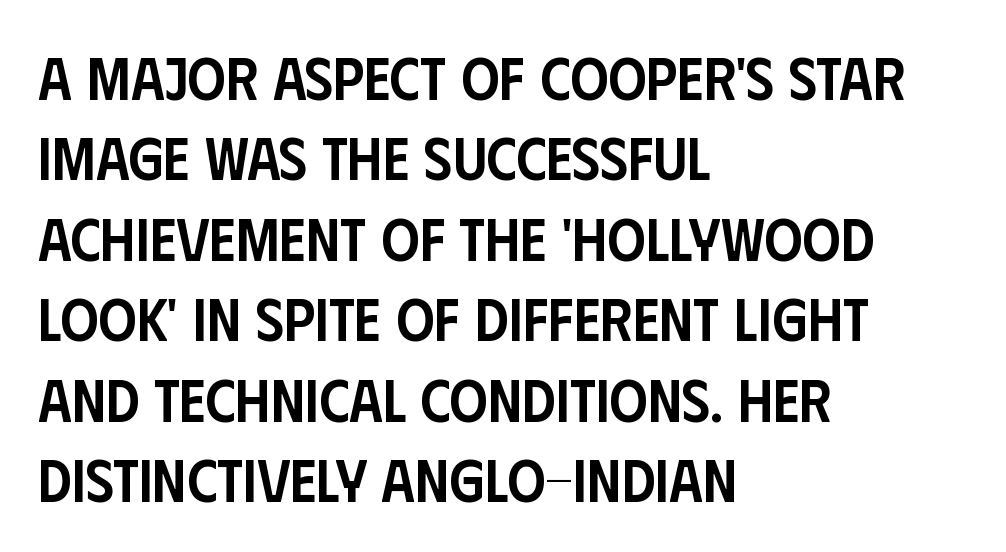
Q: Is the text bold? A: Semi-bold.
Q: Is the text italic (slanted)? A: No, it is upright.
Q: Is the typeface a serif or a sans-serif typeface? A: Sans-serif.
Q: Is the text underlined? A: No.
Q: How is the paragraph aligned? A: Left-aligned.
Q: Is the spacing between letters normal or unusually wide? A: Normal.
Q: Is the spacing between lines tight, normal or loose? A: Normal.
Q: Width (condensed, normal, or wide)? A: Condensed.
Q: Stroke contrast? A: Low.
Q: x-height? A: Large.
Q: Monospaced? A: No.
